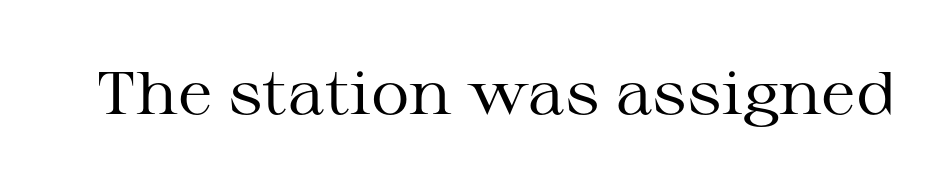
{"serif": "yes", "italic": "no", "bold": "no", "weight": "regular", "width": "wide", "stroke_contrast": "medium", "x_height": "medium", "monospaced": "no", "underline": "no", "letter_spacing": "normal", "letter_spacing_em": 0.0, "glyph_px": 60}
